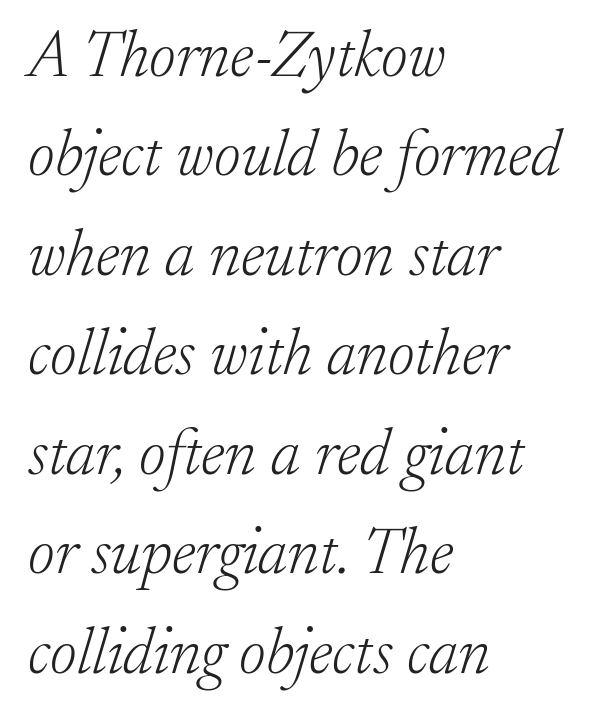
Q: Is the text bold? A: No.
Q: Is the text italic (slanted)? A: Yes, it leans right by about 17 degrees.
Q: Is the typeface a serif or a sans-serif typeface? A: Serif.
Q: Is the text underlined? A: No.
Q: How is the paragraph aligned? A: Left-aligned.
Q: Is the spacing between letters normal or unusually wide? A: Normal.
Q: Is the spacing between lines tight, normal or loose? A: Normal.
Q: Width (condensed, normal, or wide)? A: Normal.
Q: Stroke contrast? A: Low.
Q: x-height? A: Small.
Q: Monospaced? A: No.
